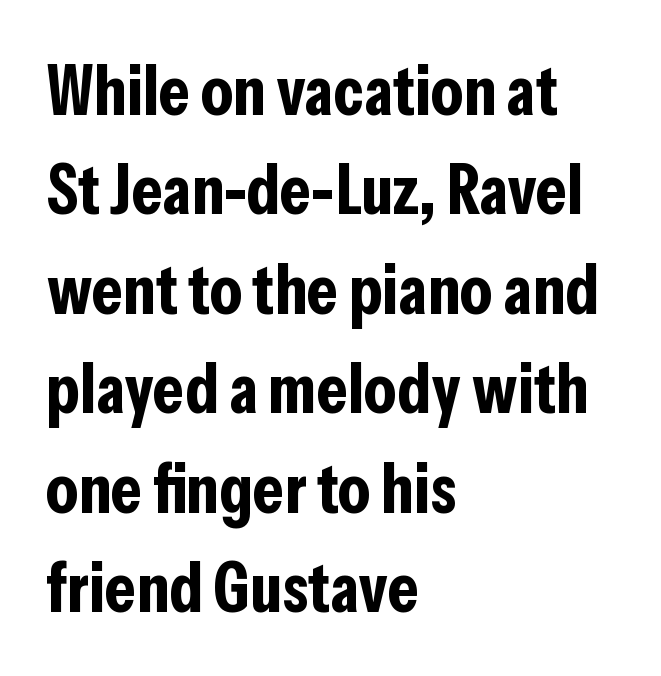
{"serif": "no", "italic": "no", "bold": "yes", "weight": "bold", "width": "condensed", "stroke_contrast": "low", "x_height": "medium", "monospaced": "no", "underline": "no", "align": "left", "line_spacing": "normal", "line_spacing_ratio": 1.4, "letter_spacing": "normal", "letter_spacing_em": 0.0, "glyph_px": 71}
